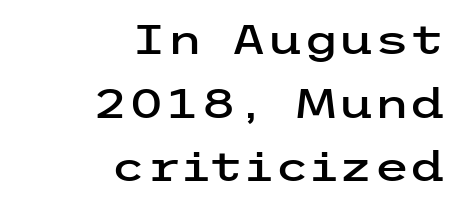
Q: Is the text italic (slanted)? A: No, it is upright.
Q: Is the typeface a serif or a sans-serif typeface? A: Sans-serif.
Q: Is the text underlined? A: No.
Q: How is the paragraph aligned? A: Right-aligned.
Q: Is the spacing between letters normal or unusually wide? A: Normal.
Q: Is the spacing between lines tight, normal or loose? A: Normal.
Q: Width (condensed, normal, or wide)? A: Wide.
Q: Stroke contrast? A: Low.
Q: x-height? A: Medium.
